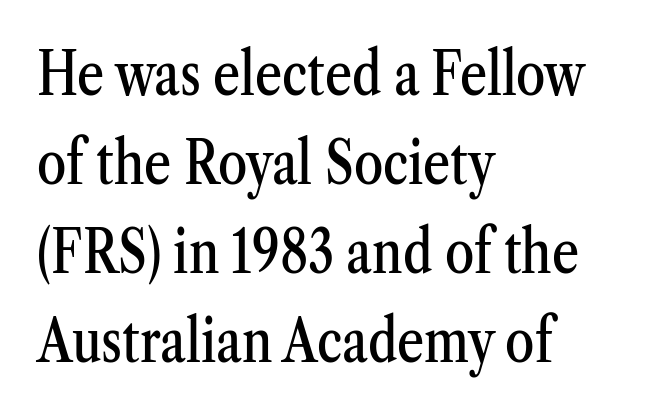
The image shows 59 px condensed serif type, upright; set left-aligned, normal line spacing (1.51x), normal letter spacing, not underlined; medium stroke contrast and a medium x-height.
